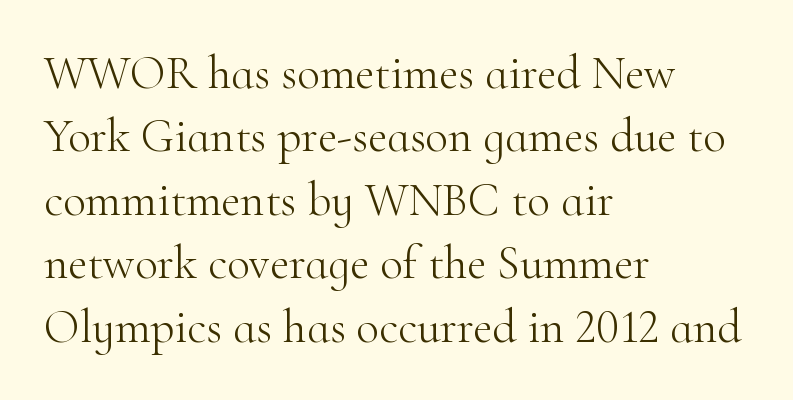
Q: Is the text bold? A: No.
Q: Is the text italic (slanted)? A: No, it is upright.
Q: Is the typeface a serif or a sans-serif typeface? A: Serif.
Q: Is the text underlined? A: No.
Q: How is the paragraph aligned? A: Left-aligned.
Q: Is the spacing between letters normal or unusually wide? A: Normal.
Q: Is the spacing between lines tight, normal or loose? A: Normal.
Q: Width (condensed, normal, or wide)? A: Normal.
Q: Stroke contrast? A: High.
Q: x-height? A: Small.
Q: Monospaced? A: No.
